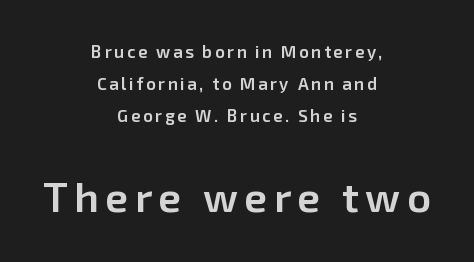
Q: Is the text bold? A: Semi-bold.
Q: Is the text italic (slanted)? A: No, it is upright.
Q: Is the typeface a serif or a sans-serif typeface? A: Sans-serif.
Q: Is the text underlined? A: No.
Q: How is the paragraph aligned? A: Centered.
Q: Which block of text is set in a larger size, the first (top) or the second (bottom)? A: The second (bottom) one.
Q: Width (condensed, normal, or wide)? A: Normal.
Q: Stroke contrast? A: Low.
Q: x-height? A: Medium.
Q: Monospaced? A: No.
